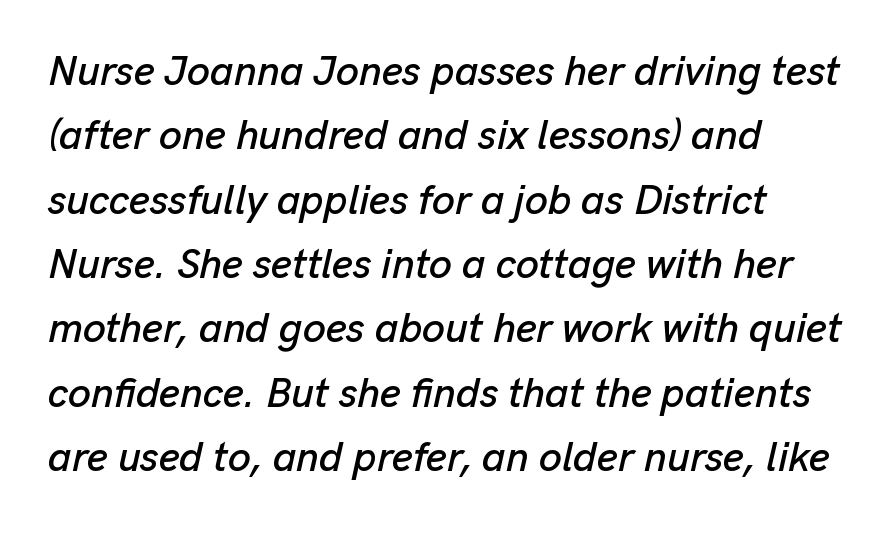
The image shows 41 px text type, italic (leaning right); set left-aligned, normal line spacing (1.57x), normal letter spacing, not underlined; low stroke contrast and a medium x-height.
